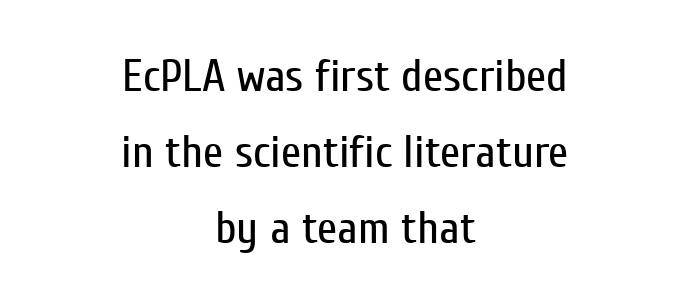
Q: Is the text bold? A: No.
Q: Is the text italic (slanted)? A: No, it is upright.
Q: Is the typeface a serif or a sans-serif typeface? A: Sans-serif.
Q: Is the text underlined? A: No.
Q: How is the paragraph aligned? A: Centered.
Q: Is the spacing between letters normal or unusually wide? A: Normal.
Q: Is the spacing between lines tight, normal or loose? A: Normal.
Q: Width (condensed, normal, or wide)? A: Condensed.
Q: Stroke contrast? A: Low.
Q: x-height? A: Medium.
Q: Monospaced? A: No.
